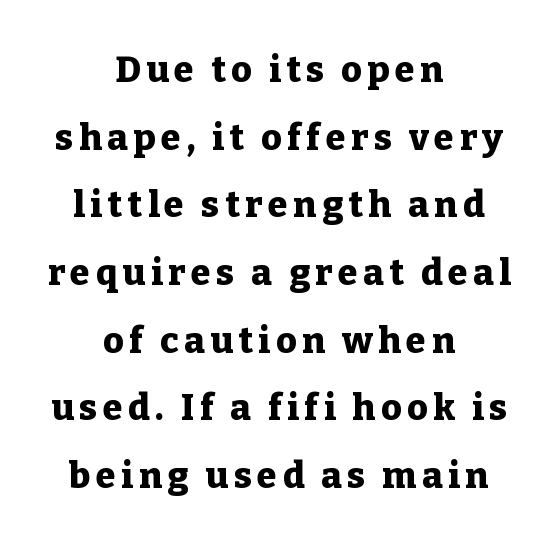
{"serif": "yes", "italic": "no", "bold": "yes", "weight": "heavy", "width": "normal", "stroke_contrast": "low", "x_height": "medium", "monospaced": "no", "underline": "no", "align": "center", "line_spacing_ratio": 1.88, "glyph_px": 36}
